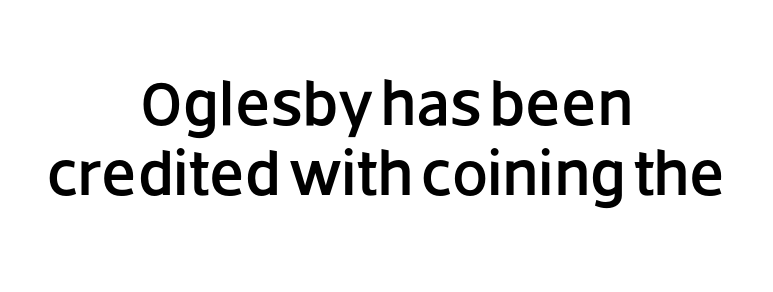
{"serif": "no", "italic": "no", "width": "normal", "stroke_contrast": "low", "x_height": "large", "monospaced": "no", "underline": "no", "align": "center", "line_spacing": "tight", "line_spacing_ratio": 1.09, "letter_spacing": "normal", "letter_spacing_em": 0.0, "glyph_px": 64}
